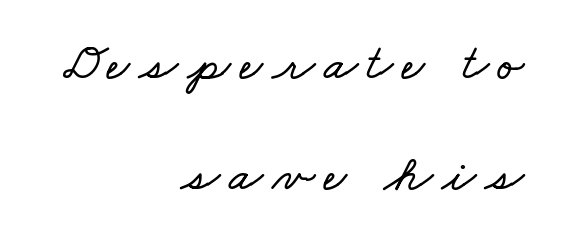
Q: Is the text underlined? A: No.
Q: How is the paragraph aligned? A: Right-aligned.
Q: Is the spacing between lines tight, normal or loose? A: Loose.
Q: Width (condensed, normal, or wide)? A: Wide.
Q: Stroke contrast? A: Low.
Q: x-height? A: Small.
Q: Monospaced? A: No.
